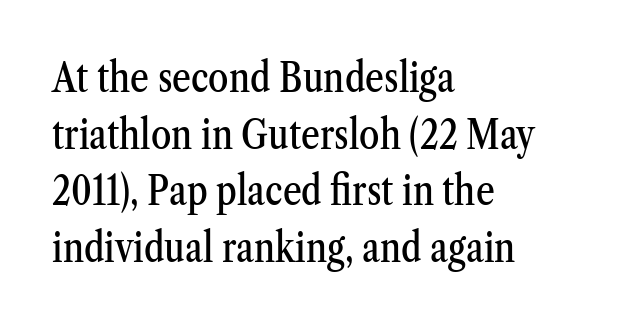
{"serif": "yes", "italic": "no", "width": "condensed", "stroke_contrast": "medium", "x_height": "medium", "monospaced": "no", "underline": "no", "align": "left", "line_spacing": "normal", "line_spacing_ratio": 1.38, "letter_spacing": "normal", "letter_spacing_em": 0.0, "glyph_px": 41}
